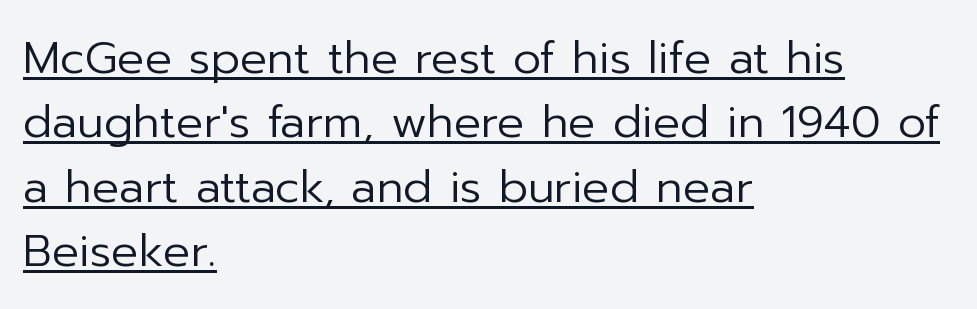
{"serif": "no", "italic": "no", "bold": "no", "weight": "regular", "width": "normal", "stroke_contrast": "low", "x_height": "medium", "monospaced": "no", "underline": "yes", "align": "left", "line_spacing": "normal", "line_spacing_ratio": 1.43, "letter_spacing": "normal", "letter_spacing_em": 0.0, "glyph_px": 45}
